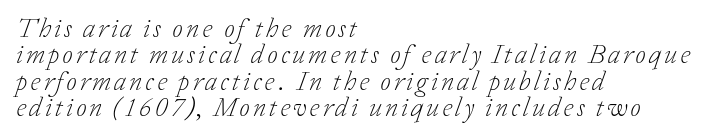
The image shows 27 px text type, italic (leaning right); set left-aligned, tight line spacing (0.98x), not underlined.
